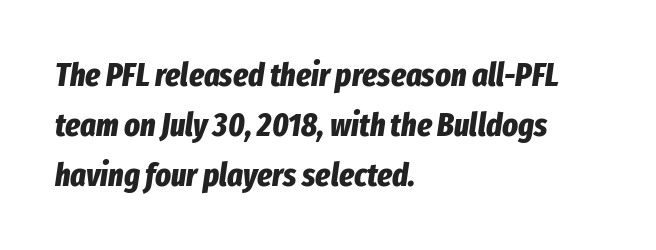
Q: Is the text bold? A: Yes.
Q: Is the text italic (slanted)? A: Yes, it leans right by about 8 degrees.
Q: Is the text underlined? A: No.
Q: How is the paragraph aligned? A: Left-aligned.
Q: Is the spacing between letters normal or unusually wide? A: Normal.
Q: Is the spacing between lines tight, normal or loose? A: Normal.
Q: Width (condensed, normal, or wide)? A: Condensed.
Q: Stroke contrast? A: Low.
Q: x-height? A: Medium.
Q: Monospaced? A: No.
